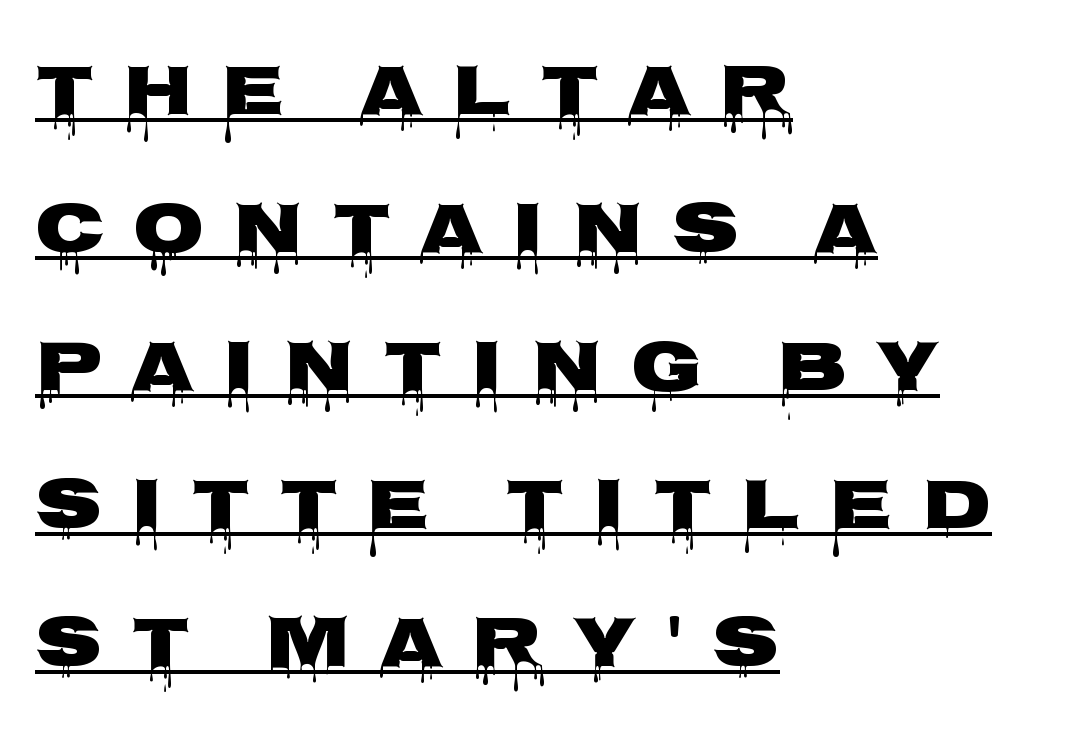
The image shows 73 px heavy, wide sans-serif type, upright; set left-aligned, line spacing 1.89x, unusually wide letter spacing (+0.39 em), underlined; low stroke contrast and a large x-height.
